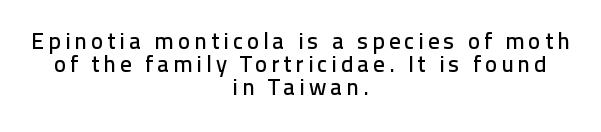
The baseline area is clear. The rendering uses a small line-height, squeezing the rows. The whitespace from short lines is split evenly between both sides. A typesetter would mark this as roman, not italic.
